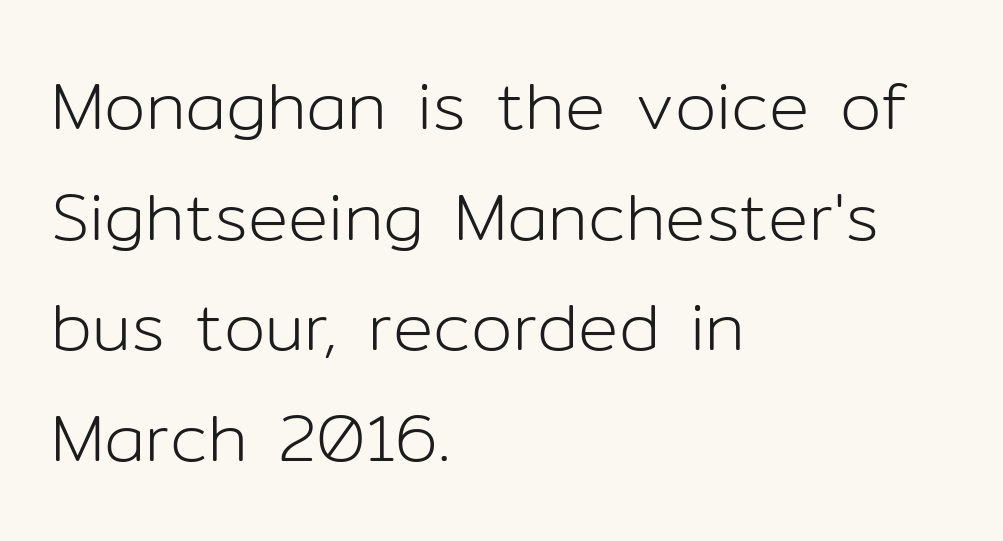
{"serif": "no", "italic": "no", "bold": "no", "weight": "light", "width": "normal", "stroke_contrast": "low", "x_height": "medium", "monospaced": "no", "underline": "no", "align": "left", "line_spacing": "normal", "line_spacing_ratio": 1.65, "letter_spacing": "normal", "letter_spacing_em": 0.0, "glyph_px": 67}
